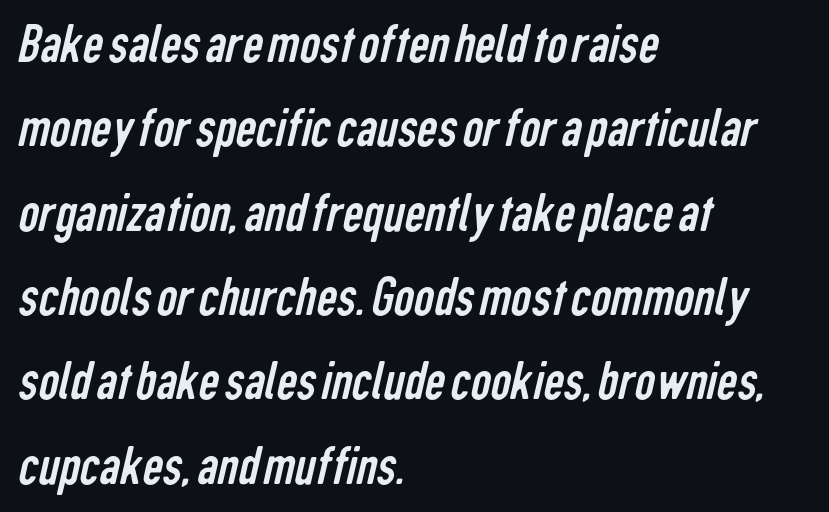
The image shows 57 px regular-weight, condensed sans-serif type; set left-aligned, normal line spacing (1.48x), normal letter spacing, not underlined; low stroke contrast and a medium x-height.
